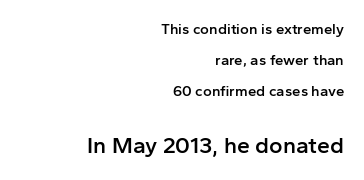
{"italic": "no", "bold": "semi", "underline": "no", "align": "right", "line_spacing": "loose", "line_spacing_ratio": 2.06, "letter_spacing": "normal", "letter_spacing_em": 0.0, "larger_block": "second", "size_ratio": 1.53, "glyph_px": 23}
